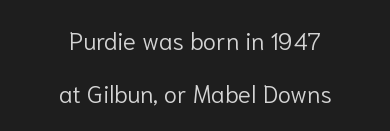
Q: Is the text bold? A: No.
Q: Is the text italic (slanted)? A: No, it is upright.
Q: Is the text underlined? A: No.
Q: How is the paragraph aligned? A: Centered.
Q: Is the spacing between letters normal or unusually wide? A: Normal.
Q: Is the spacing between lines tight, normal or loose? A: Loose.
